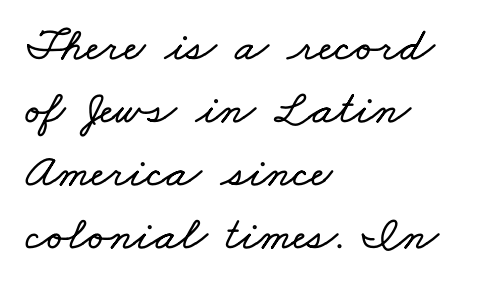
The image shows 48 px wide type; set left-aligned, normal line spacing (1.31x), normal letter spacing, not underlined; low stroke contrast and a small x-height.
